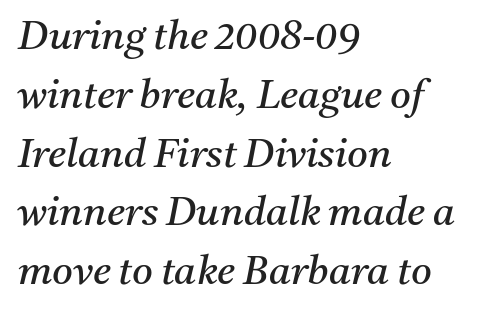
Q: Is the text bold? A: No.
Q: Is the text italic (slanted)? A: Yes, it leans right by about 11 degrees.
Q: Is the typeface a serif or a sans-serif typeface? A: Serif.
Q: Is the text underlined? A: No.
Q: How is the paragraph aligned? A: Left-aligned.
Q: Is the spacing between letters normal or unusually wide? A: Normal.
Q: Is the spacing between lines tight, normal or loose? A: Normal.
Q: Width (condensed, normal, or wide)? A: Normal.
Q: Stroke contrast? A: Medium.
Q: x-height? A: Medium.
Q: Monospaced? A: No.
